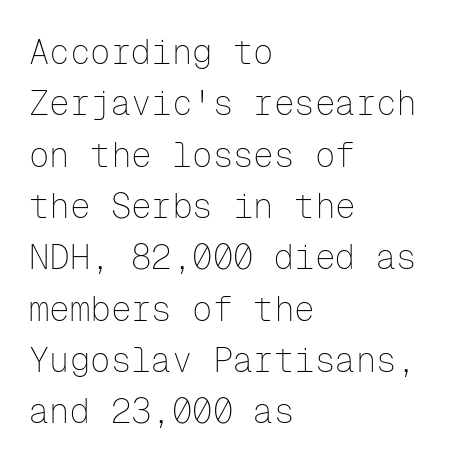
Alignment: flush left. The weight tops out at a normal text grade. Regarding serifs, this sample does without them. The lettering stays uniformly vertical, giving the passage a roman look. Quick note: underline off.
